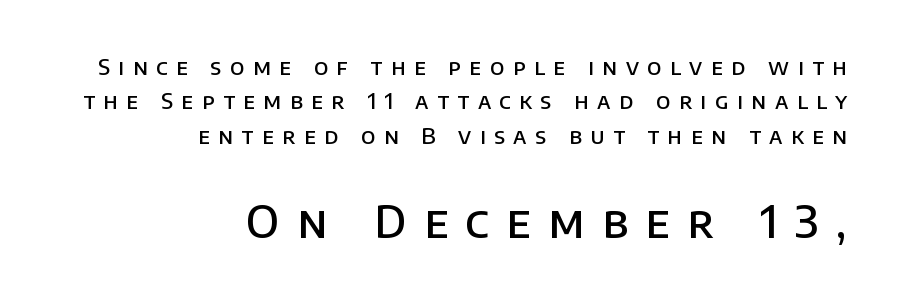
{"serif": "no", "italic": "no", "bold": "semi", "weight": "semibold", "width": "normal", "stroke_contrast": "low", "x_height": "large", "monospaced": "no", "underline": "no", "align": "right", "line_spacing": "normal", "line_spacing_ratio": 1.56, "letter_spacing": "wide", "letter_spacing_em": 0.39, "larger_block": "second", "size_ratio": 2.05, "glyph_px": 45}
